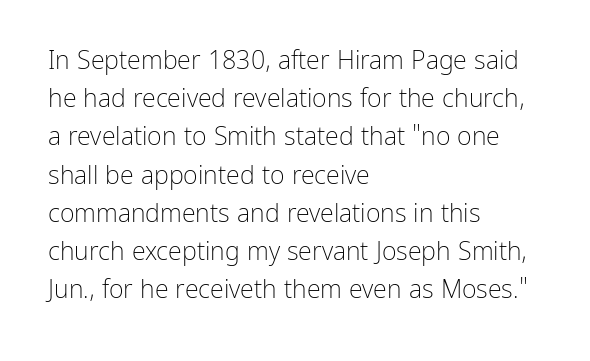
The image shows 25 px text type, upright; set left-aligned, normal line spacing (1.53x), normal letter spacing, not underlined.
